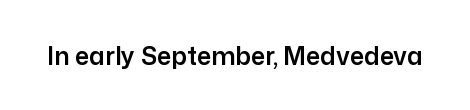
Q: Is the text italic (slanted)? A: No, it is upright.
Q: Is the text underlined? A: No.
Q: Is the spacing between letters normal or unusually wide? A: Normal.
